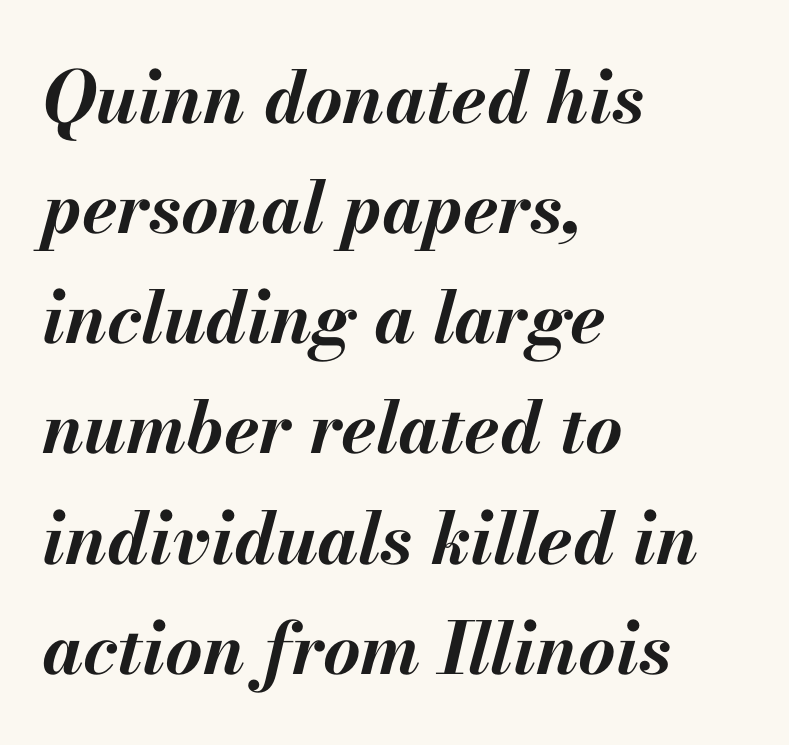
Weight check: bold — yes, fully. What's the leading like? Ordinary, nothing unusual. Leftover space on each line is placed entirely after the last word. You could call the tracking neutral — neither tight nor loose.
